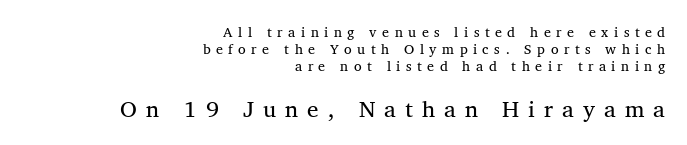
The image shows 23 px text type; set right-aligned, line spacing 1.22x, unusually wide letter spacing (+0.39 em), not underlined; the second (bottom) block is 1.64x larger.
